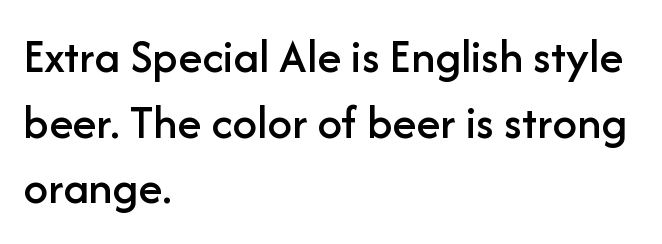
Spacing verdict: proportional, widths tailored to each character. Upright lettering throughout. Line starts are locked; line ends wander. In terms of letterform style, serifs are entirely absent. Reading down the column, the eye jumps a familiar distance to each next line.
